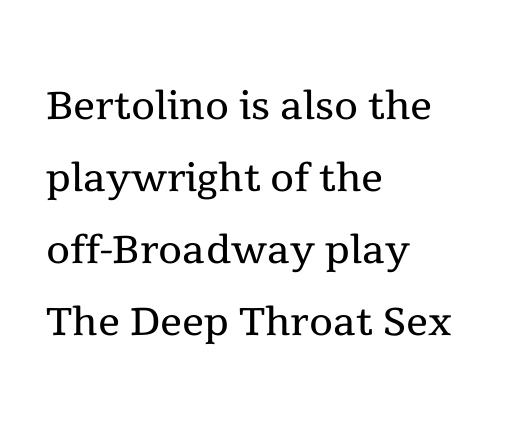
The image shows 55 px regular-weight serif type, upright; set left-aligned, normal line spacing (1.31x), normal letter spacing, not underlined; a medium x-height.
